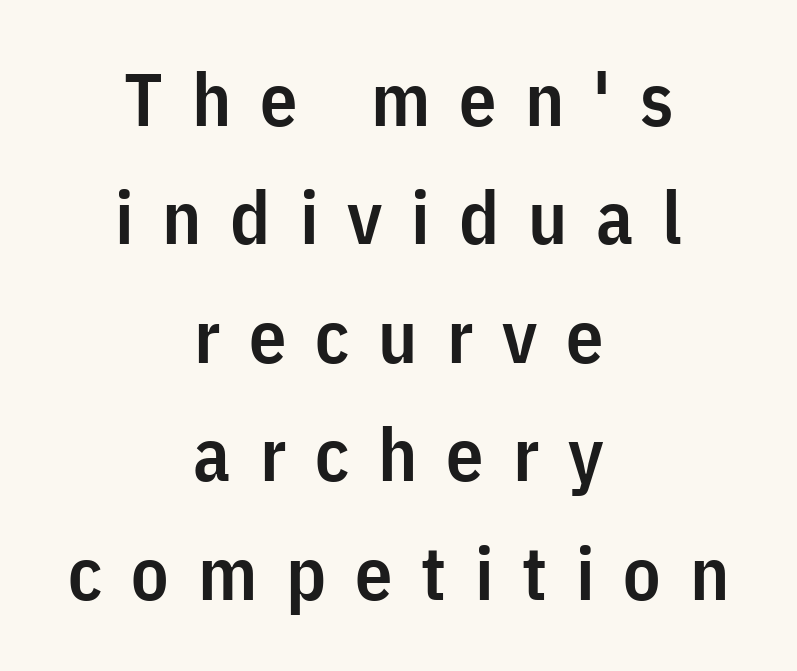
Look at the stroke-to-counter ratio: somewhat heavy, a semibold. The letters are spread apart with noticeably loose tracking. This sample has the flowing, uneven cadence of proportional lettering. Check the space under the baseline: it is left empty. These lines are centered, leaving both edges ragged.
